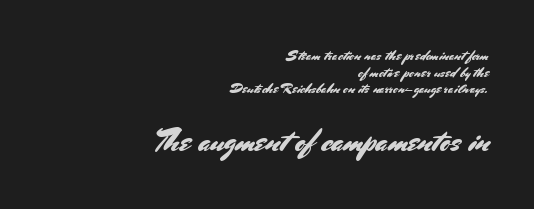
Q: Is the text italic (slanted)? A: Yes.
Q: Is the typeface a serif or a sans-serif typeface? A: Sans-serif.
Q: Is the text underlined? A: No.
Q: How is the paragraph aligned? A: Right-aligned.
Q: Is the spacing between letters normal or unusually wide? A: Normal.
Q: Which block of text is set in a larger size, the first (top) or the second (bottom)? A: The second (bottom) one.
Q: Width (condensed, normal, or wide)? A: Normal.
Q: Stroke contrast? A: Medium.
Q: x-height? A: Small.
Q: Monospaced? A: No.
